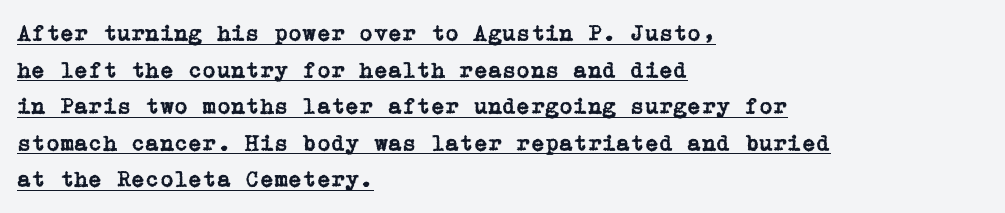
This is the regular roman posture of the typeface. The gaps between neighbouring characters are ordinary and unremarkable. Reading down the block, your eye returns to a fixed left position each line. These lines sit exactly where default settings would place them.
